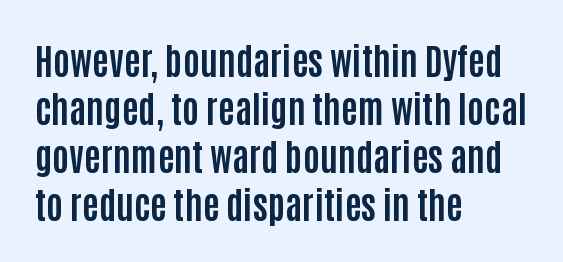
The image shows 36 px bold, condensed sans-serif type, upright; set left-aligned, normal line spacing (1.33x), normal letter spacing, not underlined; low stroke contrast and a large x-height.
